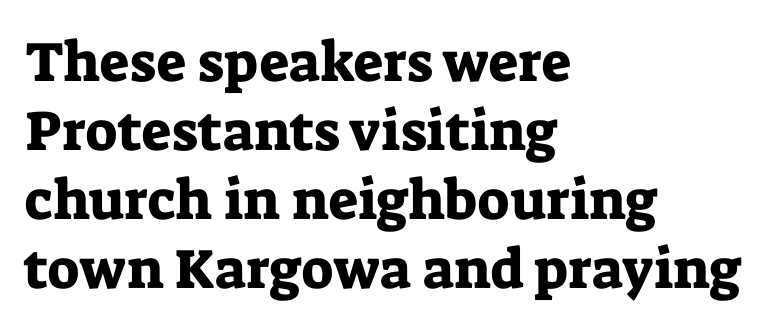
Posture: vertical. Descender tails drop into unmarked territory. The face used here is rendered with its standard letterfit. Here the designer chose a conventional face with non-uniform glyph widths. A student would call this left alignment; a typographer would say flush left, rag right. This is serif lettering, the kind often seen in printed books.
